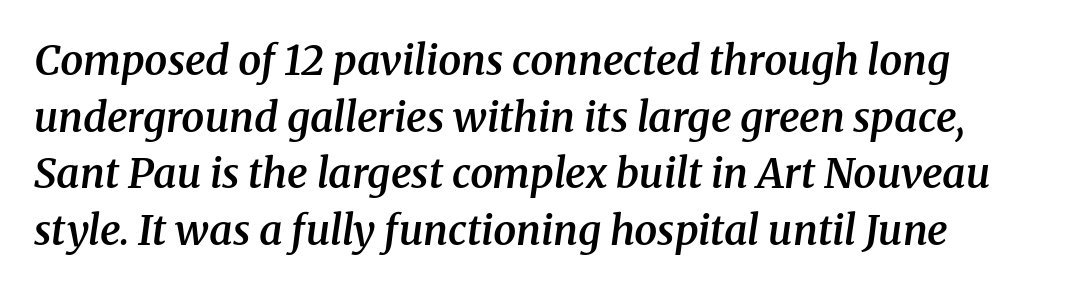
The image shows 41 px semibold serif type, italic (leaning right); set normal line spacing (1.38x), normal letter spacing, not underlined; medium stroke contrast and a medium x-height.
